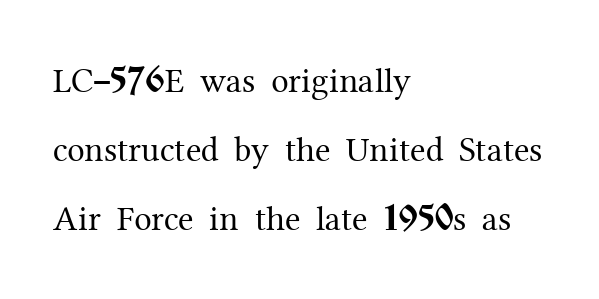
{"serif": "yes", "italic": "no", "bold": "no", "weight": "regular", "width": "normal", "stroke_contrast": "medium", "x_height": "medium", "monospaced": "no", "underline": "no", "align": "left", "line_spacing": "loose", "line_spacing_ratio": 1.97, "letter_spacing": "normal", "letter_spacing_em": 0.0, "glyph_px": 35}
